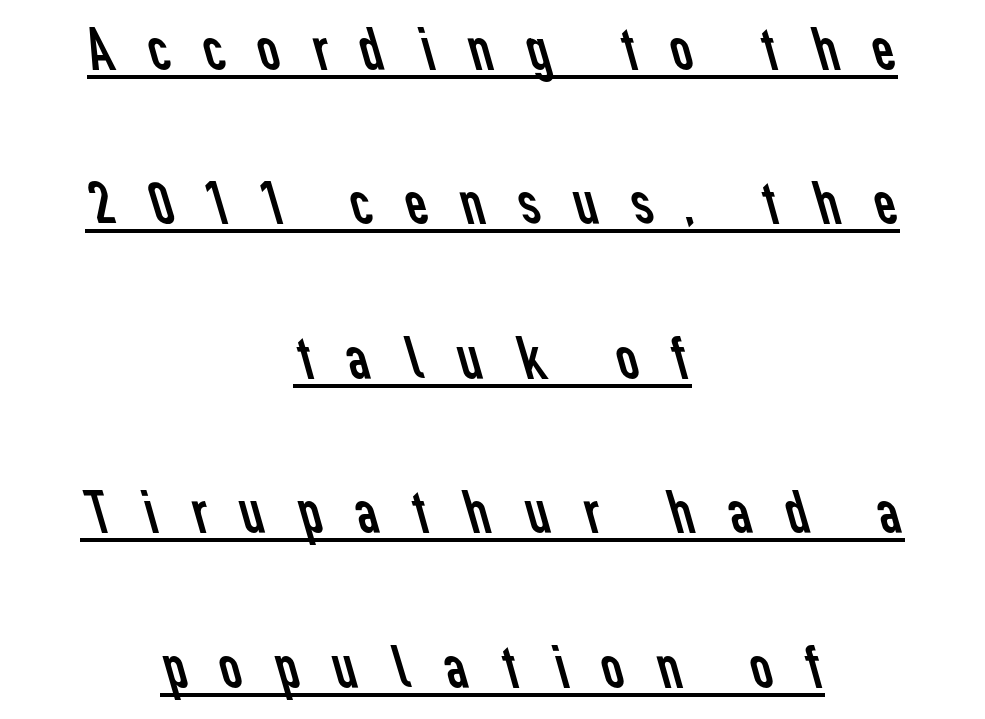
The horizontal fit of the characters is loose and conspicuously gappy. You could not count columns in this text — the font is proportionally spaced. Look at the bottom of the vertical strokes: they stop flat, with no serifs. The line-height multiplier appears high, well above default.
